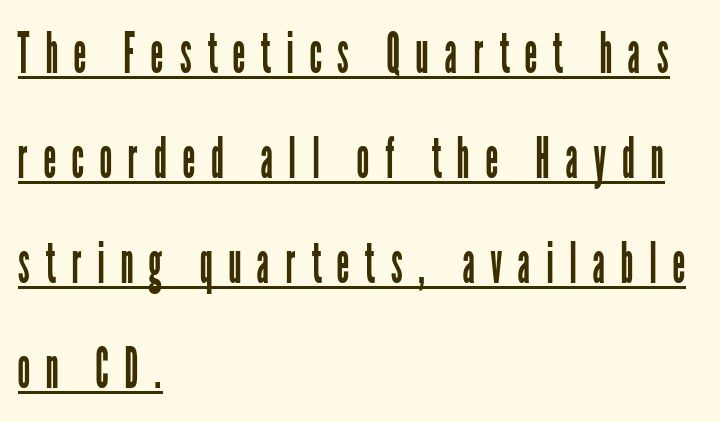
You could only call the tracking loose — the letters float apart. Type style note: lacks serifs. A typesetter would call this proportional, since set widths differ per character. When letters stand straight like this, we call the style roman or upright. Ink coverage per letter is moderate at most. These lines stack with their left ends in a neat column.
